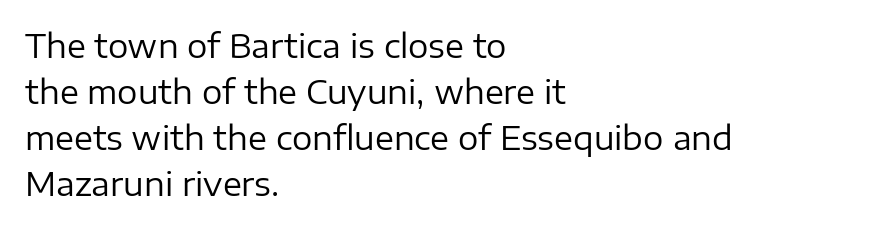
The font family rendered here belongs to the sans-serif group. Note the varied advance widths — an 'i' is clearly narrower than an 'm'. Bare-footed words on every line. The horizontal fit of the characters is conventional and even.
